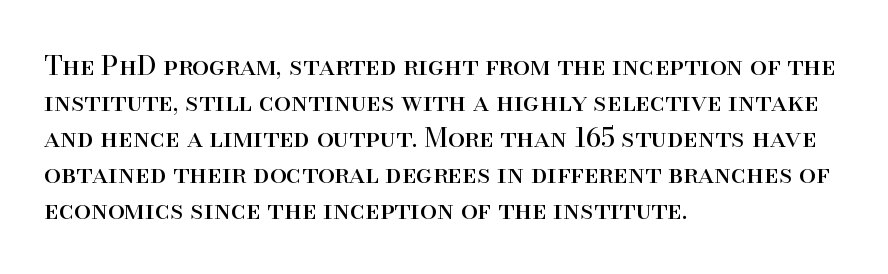
The image shows 27 px text type, upright; set left-aligned, normal line spacing (1.33x), normal letter spacing, not underlined.
